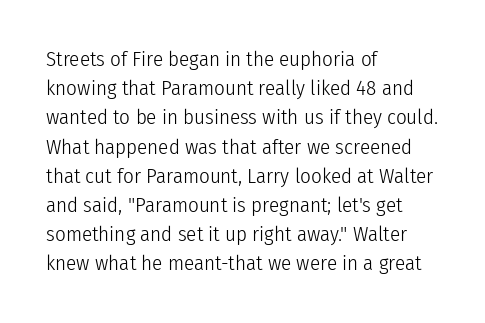
{"italic": "no", "bold": "no", "underline": "no", "align": "left", "line_spacing": "normal", "line_spacing_ratio": 1.39, "letter_spacing": "normal", "letter_spacing_em": 0.0, "glyph_px": 21}
